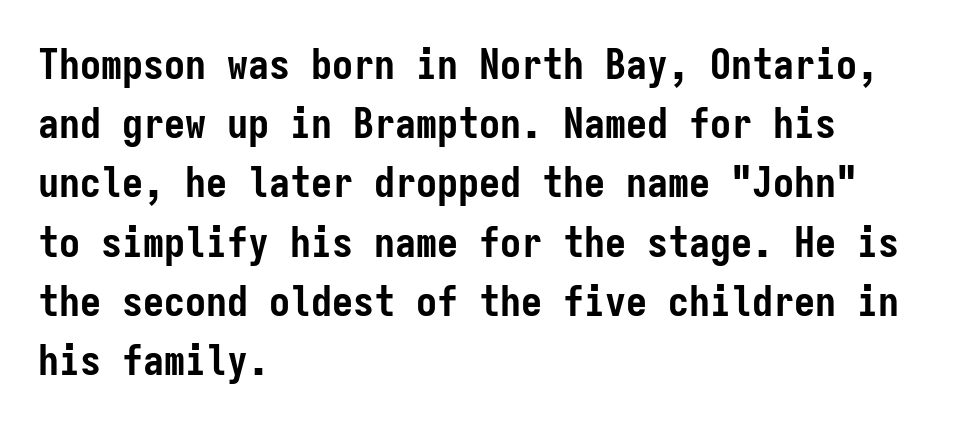
Q: Is the text bold? A: Yes.
Q: Is the text italic (slanted)? A: No, it is upright.
Q: Is the typeface a serif or a sans-serif typeface? A: Sans-serif.
Q: Is the text underlined? A: No.
Q: How is the paragraph aligned? A: Left-aligned.
Q: Is the spacing between letters normal or unusually wide? A: Normal.
Q: Is the spacing between lines tight, normal or loose? A: Normal.
Q: Width (condensed, normal, or wide)? A: Condensed.
Q: Stroke contrast? A: Low.
Q: x-height? A: Medium.
Q: Monospaced? A: Yes.
